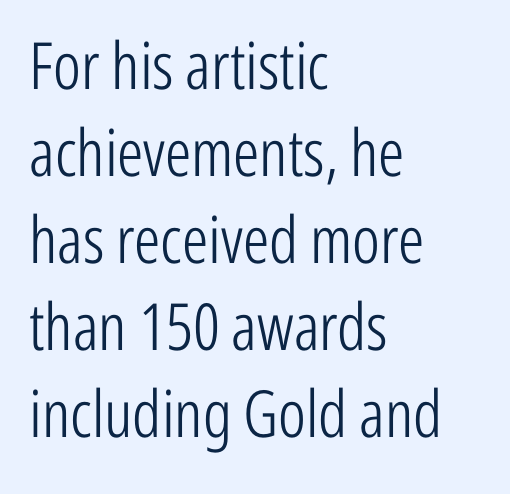
The lines sit at an ordinary, default distance from one another. Compared with a centered layout, this one pins lines to the left instead. Check under the words: just untouched page. Proportional: the letters do not fall into vertical columns.
